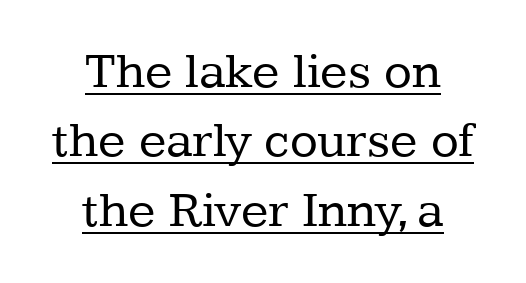
The image shows 51 px regular-weight serif type, upright; set centered, normal line spacing (1.36x), normal letter spacing, underlined; low stroke contrast and a medium x-height.
